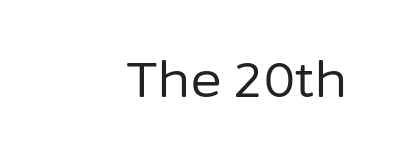
{"serif": "no", "italic": "no", "bold": "no", "weight": "regular", "width": "normal", "stroke_contrast": "low", "x_height": "medium", "monospaced": "no", "underline": "no", "align": "right", "letter_spacing": "normal", "letter_spacing_em": 0.0, "glyph_px": 48}
